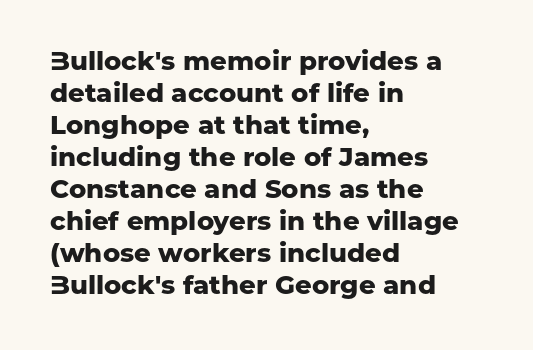
Alignment: flush left. A clean baseline with only descenders dipping below it. Vertical strokes here are truly vertical. Every letter is thick-stroked: bold, no question. A typesetter would call this zero additional tracking.
